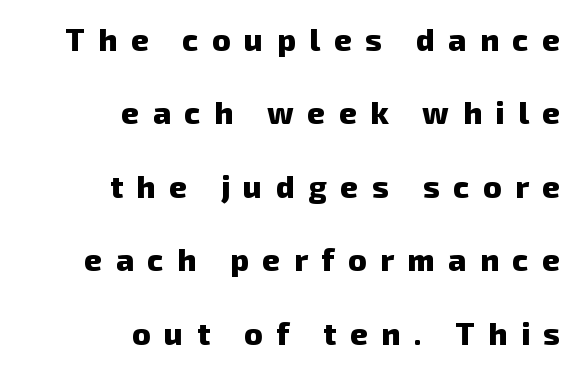
Q: Is the text bold? A: Yes.
Q: Is the typeface a serif or a sans-serif typeface? A: Sans-serif.
Q: Is the text underlined? A: No.
Q: How is the paragraph aligned? A: Right-aligned.
Q: Is the spacing between letters normal or unusually wide? A: Unusually wide.
Q: Is the spacing between lines tight, normal or loose? A: Loose.
Q: Width (condensed, normal, or wide)? A: Normal.
Q: Stroke contrast? A: Low.
Q: x-height? A: Medium.
Q: Monospaced? A: No.
